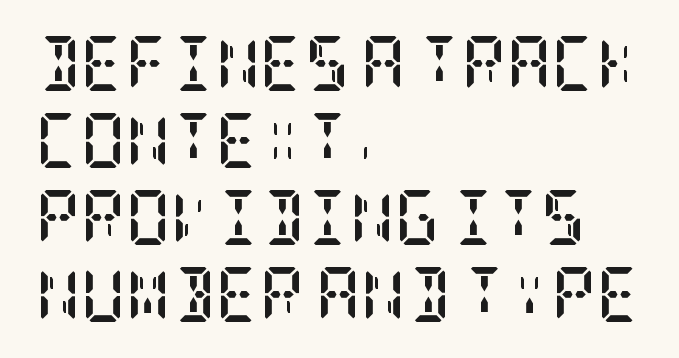
Q: Is the text bold? A: Yes.
Q: Is the text italic (slanted)? A: No, it is upright.
Q: Is the typeface a serif or a sans-serif typeface? A: Serif.
Q: Is the text underlined? A: No.
Q: How is the paragraph aligned? A: Left-aligned.
Q: Is the spacing between letters normal or unusually wide? A: Normal.
Q: Is the spacing between lines tight, normal or loose? A: Normal.
Q: Width (condensed, normal, or wide)? A: Condensed.
Q: Stroke contrast? A: Low.
Q: x-height? A: Large.
